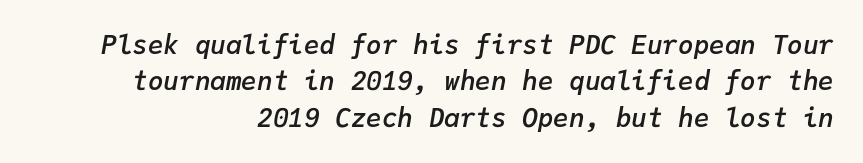
The image shows 26 px text type, italic (leaning right); set right-aligned, normal line spacing (1.4x), normal letter spacing, not underlined.
